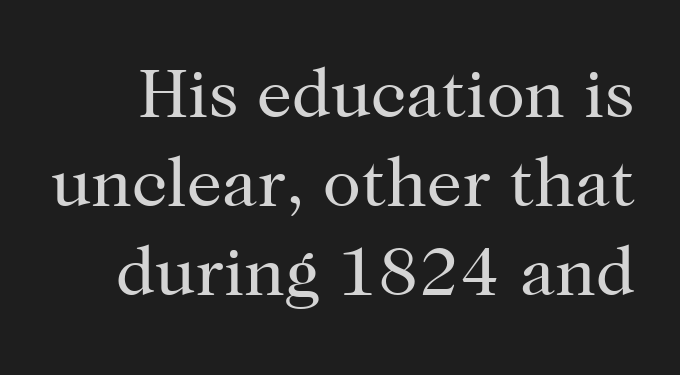
{"serif": "yes", "italic": "no", "bold": "no", "weight": "regular", "width": "normal", "stroke_contrast": "high", "x_height": "medium", "monospaced": "no", "underline": "no", "line_spacing": "normal", "line_spacing_ratio": 1.27, "letter_spacing": "normal", "letter_spacing_em": 0.0, "glyph_px": 70}
